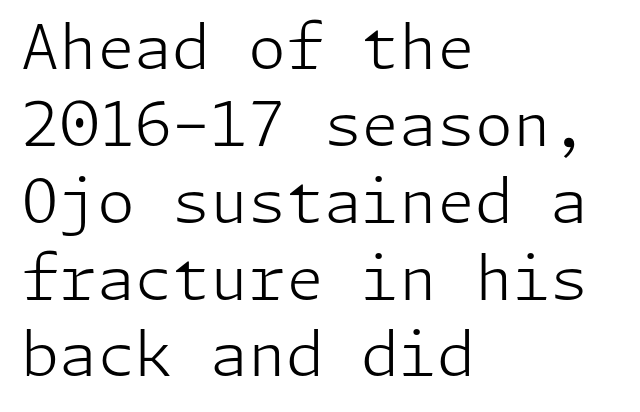
Reading down the block, your eye returns to a fixed left position each line. The face used here is a sans, in the tradition of grotesques and geometrics. The strip under each line holds only bare page. A typesetter would mark this as roman, not italic.
